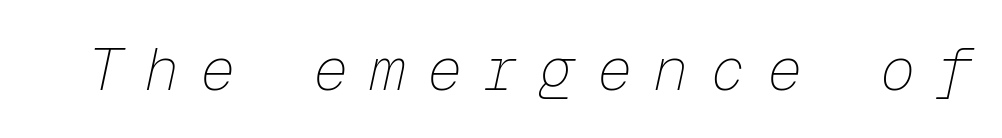
Q: Is the text bold? A: No.
Q: Is the text italic (slanted)? A: Yes, it leans right by about 12 degrees.
Q: Is the text underlined? A: No.
Q: Is the spacing between letters normal or unusually wide? A: Unusually wide.
Q: Width (condensed, normal, or wide)? A: Normal.
Q: Stroke contrast? A: Low.
Q: x-height? A: Medium.
Q: Monospaced? A: Yes.
